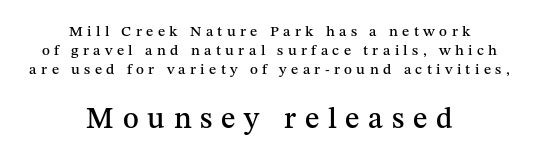
The image shows 30 px serif type, upright; set centered, normal line spacing (1.26x), unusually wide letter spacing (+0.29 em), not underlined; the second (bottom) block is 2.0x larger; medium stroke contrast and a medium x-height.
